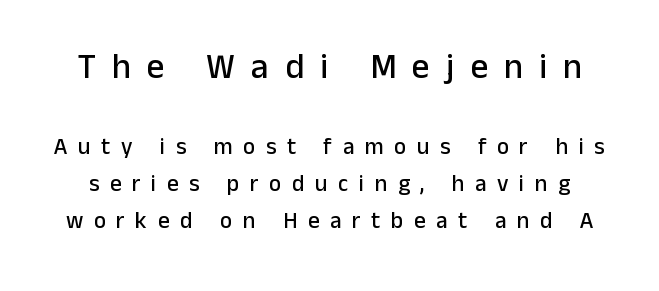
The image shows 35 px sans-serif type, upright; set normal line spacing (1.62x), unusually wide letter spacing (+0.46 em), not underlined; the first (top) block is 1.52x larger; low stroke contrast and a medium x-height.
